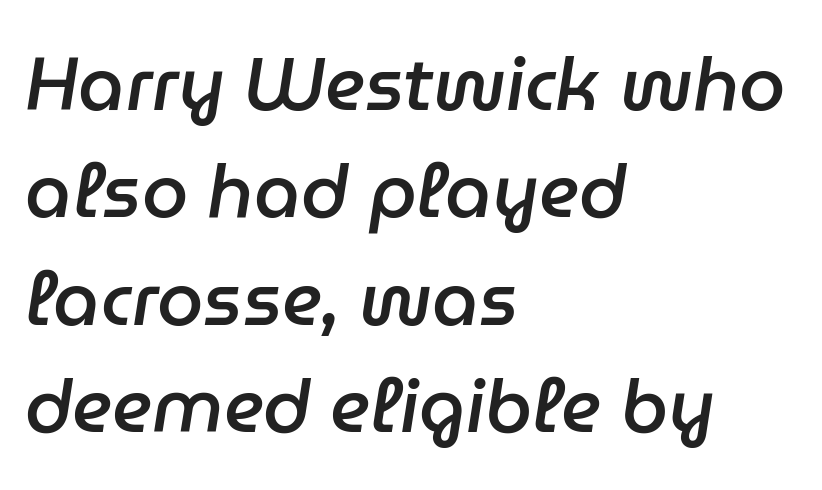
Q: Is the text bold? A: Semi-bold.
Q: Is the text italic (slanted)? A: Yes, it leans right by about 9 degrees.
Q: Is the text underlined? A: No.
Q: How is the paragraph aligned? A: Left-aligned.
Q: Is the spacing between letters normal or unusually wide? A: Normal.
Q: Is the spacing between lines tight, normal or loose? A: Normal.
Q: Width (condensed, normal, or wide)? A: Normal.
Q: Stroke contrast? A: Low.
Q: x-height? A: Medium.
Q: Monospaced? A: No.
